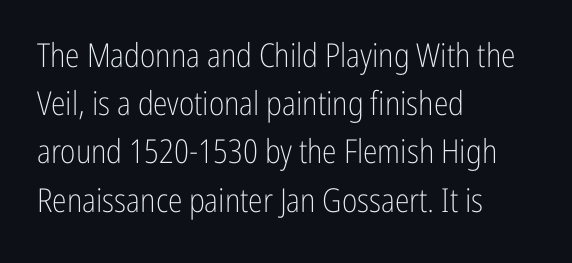
{"serif": "no", "italic": "no", "bold": "no", "weight": "light", "width": "condensed", "stroke_contrast": "low", "x_height": "medium", "monospaced": "no", "underline": "no", "align": "left", "line_spacing": "normal", "line_spacing_ratio": 1.46, "letter_spacing": "normal", "letter_spacing_em": 0.0, "glyph_px": 33}
